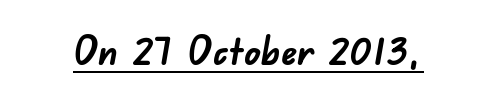
Q: Is the text bold? A: Yes.
Q: Is the typeface a serif or a sans-serif typeface? A: Sans-serif.
Q: Is the text underlined? A: Yes.
Q: Is the spacing between letters normal or unusually wide? A: Normal.
Q: Width (condensed, normal, or wide)? A: Normal.
Q: Stroke contrast? A: Low.
Q: x-height? A: Small.
Q: Monospaced? A: No.
